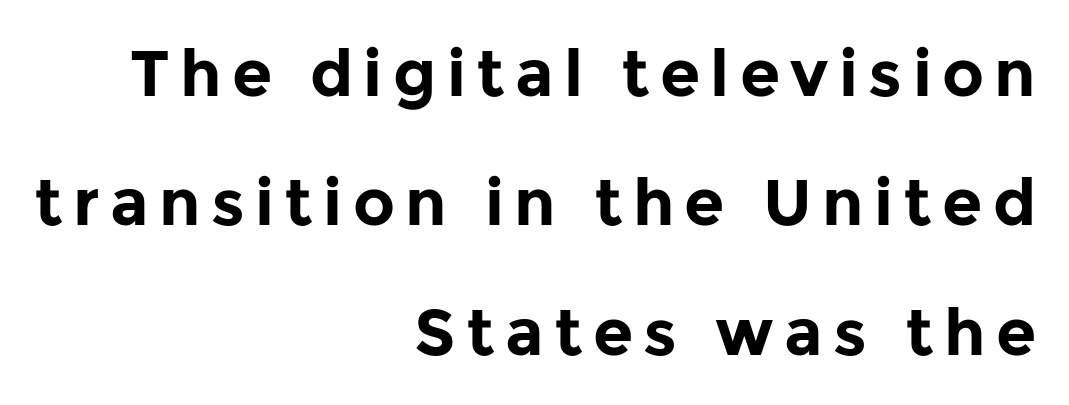
{"serif": "no", "italic": "no", "bold": "yes", "weight": "bold", "width": "normal", "stroke_contrast": "low", "x_height": "medium", "monospaced": "no", "underline": "no", "align": "right", "line_spacing": "loose", "line_spacing_ratio": 1.99, "glyph_px": 65}
